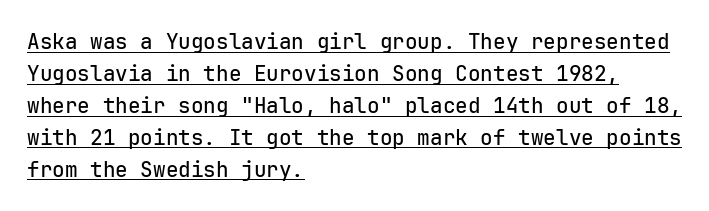
Q: Is the text italic (slanted)? A: No, it is upright.
Q: Is the text underlined? A: Yes.
Q: How is the paragraph aligned? A: Left-aligned.
Q: Is the spacing between letters normal or unusually wide? A: Normal.
Q: Is the spacing between lines tight, normal or loose? A: Normal.
